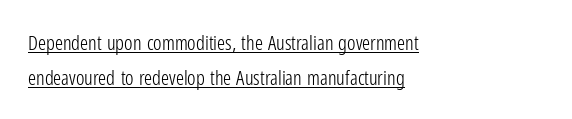
{"italic": "no", "bold": "no", "underline": "yes", "align": "left", "line_spacing_ratio": 1.74, "letter_spacing": "normal", "letter_spacing_em": 0.0, "glyph_px": 20}
